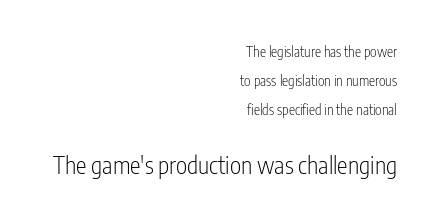
{"italic": "no", "bold": "no", "underline": "no", "align": "right", "line_spacing": "loose", "line_spacing_ratio": 2.08, "letter_spacing": "normal", "letter_spacing_em": 0.0, "larger_block": "second", "size_ratio": 1.71, "glyph_px": 24}
